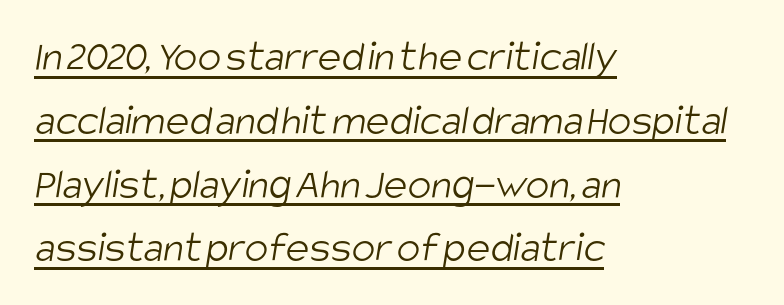
The passage shown is typeset with a sans-serif family. There is no visible air inserted between adjacent glyphs. Successive baselines arrive at the customary interval. The weight would be labelled regular, book, light, or lighter still. Quick note: underline on. The rendering anchors every line to the left-hand side.
